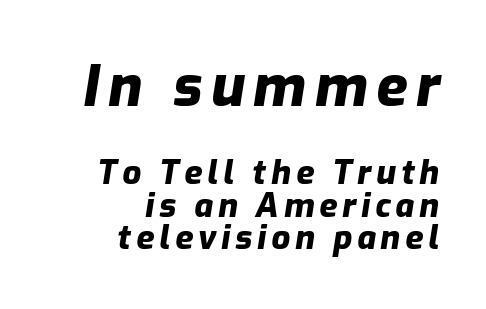
Each glyph is drawn with heavy, bold strokes. This sample is right-justified, so line beginnings fall wherever the words allow. You could not count columns in this text — the font is proportionally spaced. Every character sits at an angle, as italics do.
